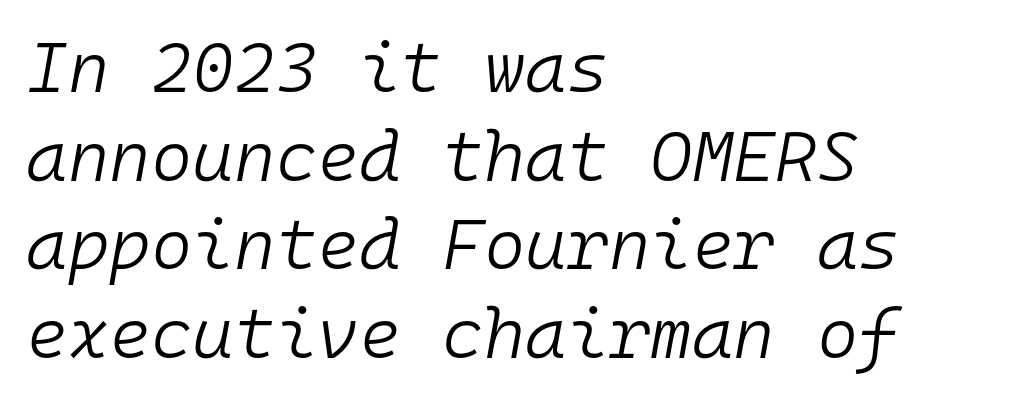
Q: Is the text bold? A: No.
Q: Is the text italic (slanted)? A: Yes, it leans right by about 10 degrees.
Q: Is the text underlined? A: No.
Q: How is the paragraph aligned? A: Left-aligned.
Q: Is the spacing between letters normal or unusually wide? A: Normal.
Q: Is the spacing between lines tight, normal or loose? A: Normal.
Q: Width (condensed, normal, or wide)? A: Normal.
Q: Stroke contrast? A: Low.
Q: x-height? A: Medium.
Q: Monospaced? A: Yes.
